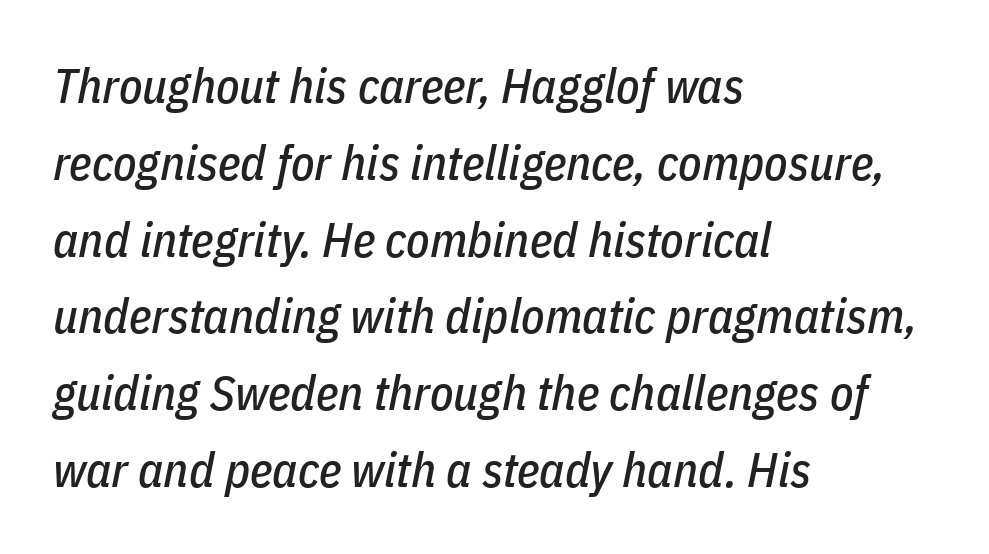
This is oblique type, the kind used for emphasis or titles. Characters follow at the spacing the type designer built in. This sample has the flowing, uneven cadence of proportional lettering. Left-aligned paragraph, ragged on the right. This block has exactly the height ordinary leading produces.
